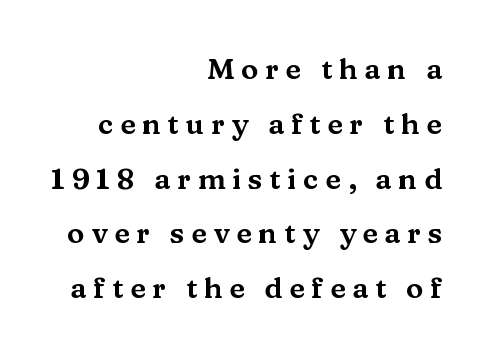
{"serif": "yes", "italic": "no", "width": "wide", "stroke_contrast": "medium", "x_height": "medium", "monospaced": "no", "underline": "no", "align": "right", "line_spacing_ratio": 1.89, "letter_spacing": "wide", "letter_spacing_em": 0.23, "glyph_px": 29}
